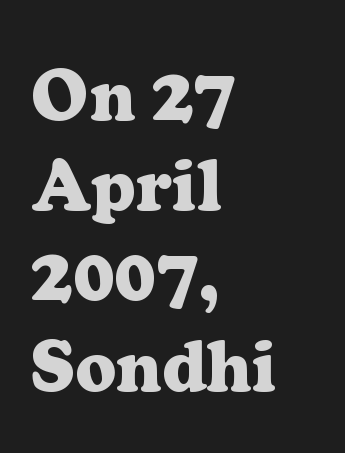
The image shows 71 px heavy serif type, upright; set left-aligned, normal line spacing (1.27x), normal letter spacing, not underlined; low stroke contrast and a medium x-height.
